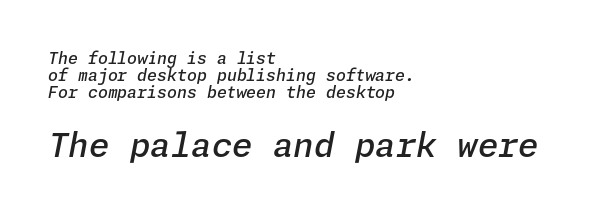
{"italic": "yes", "lean": "right", "slant_degrees": 11, "bold": "semi", "weight": "semibold", "width": "normal", "stroke_contrast": "low", "x_height": "medium", "underline": "no", "align": "left", "line_spacing": "tight", "line_spacing_ratio": 1.05, "letter_spacing": "normal", "letter_spacing_em": 0.0, "larger_block": "second", "size_ratio": 2.06, "glyph_px": 33}
